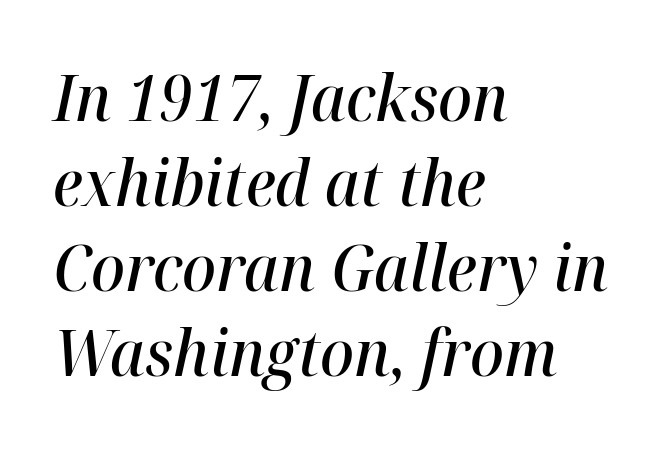
{"italic": "yes", "lean": "right", "slant_degrees": 12, "bold": "semi", "weight": "semibold", "width": "normal", "stroke_contrast": "high", "x_height": "medium", "monospaced": "no", "underline": "no", "align": "left", "line_spacing": "normal", "line_spacing_ratio": 1.35, "letter_spacing": "normal", "letter_spacing_em": 0.0, "glyph_px": 63}
